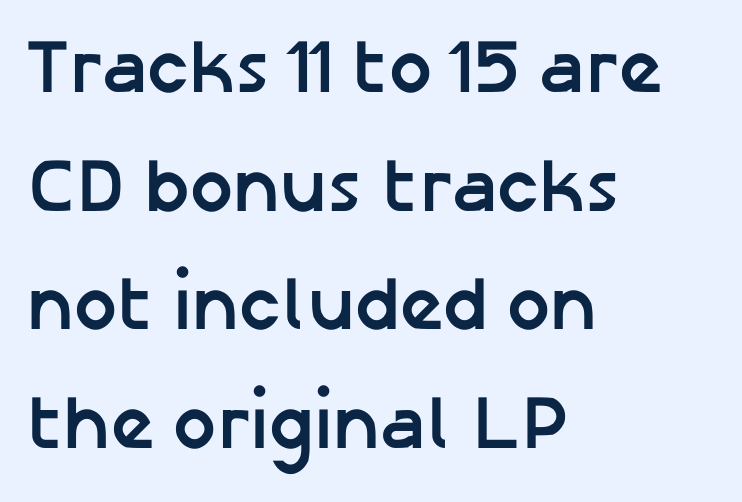
The image shows 76 px semibold sans-serif type, upright; set left-aligned, normal line spacing (1.56x), normal letter spacing, not underlined; low stroke contrast and a medium x-height.
